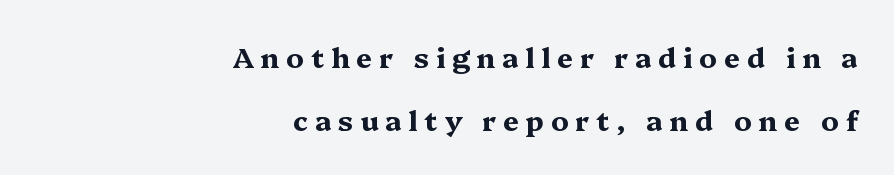
The image shows 28 px bold, wide serif type, upright; set right-aligned, loose line spacing (2.25x), unusually wide letter spacing (+0.24 em), not underlined; medium stroke contrast and a medium x-height.
